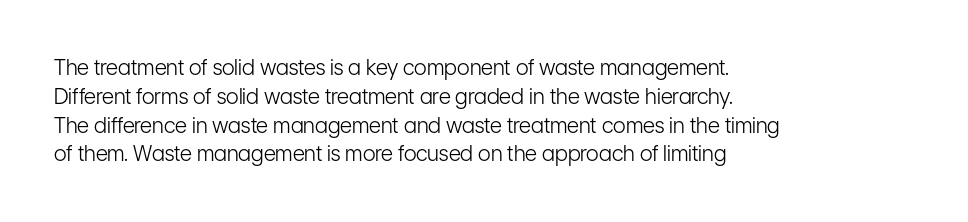
The image shows 21 px text type, upright; set left-aligned, normal line spacing (1.37x), normal letter spacing, not underlined.
